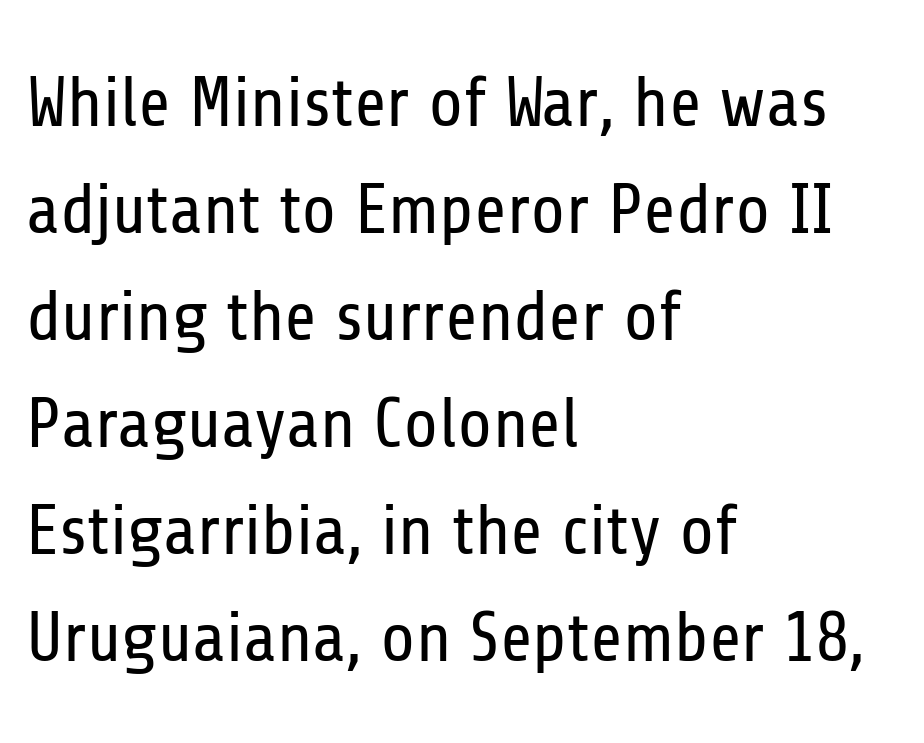
Q: Is the text bold? A: No.
Q: Is the text italic (slanted)? A: No, it is upright.
Q: Is the typeface a serif or a sans-serif typeface? A: Sans-serif.
Q: Is the text underlined? A: No.
Q: How is the paragraph aligned? A: Left-aligned.
Q: Is the spacing between letters normal or unusually wide? A: Normal.
Q: Is the spacing between lines tight, normal or loose? A: Normal.
Q: Width (condensed, normal, or wide)? A: Condensed.
Q: Stroke contrast? A: Low.
Q: x-height? A: Medium.
Q: Monospaced? A: No.
